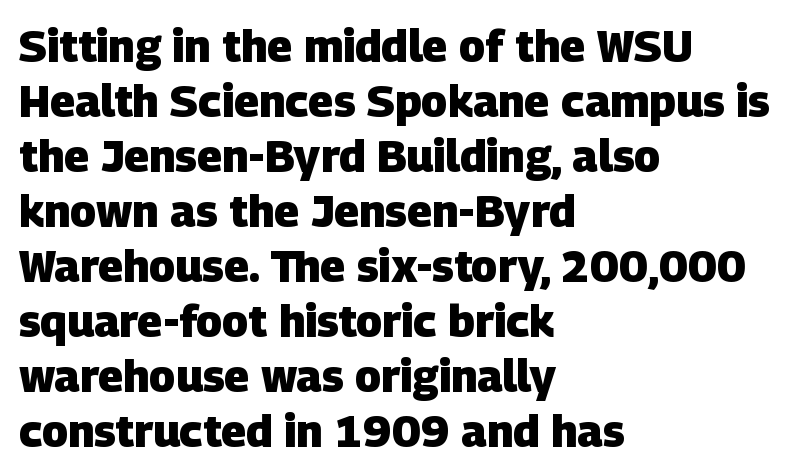
Each new line begins a customary step beneath the previous one. Each row of text sits above clean, open space. The rendering uses a bold face; every stroke is thick and dark. All the whitespace from short lines collects on the right.
